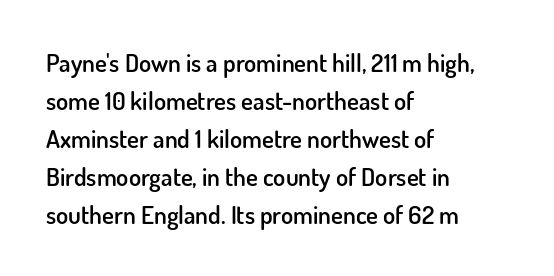
A roman cut, with each character standing at attention. The type is set solid horizontally, with unmodified tracking. These lines stack with their left ends in a neat column. Each glyph is drawn with semibold strokes, heavier than normal yet not fully bold.
